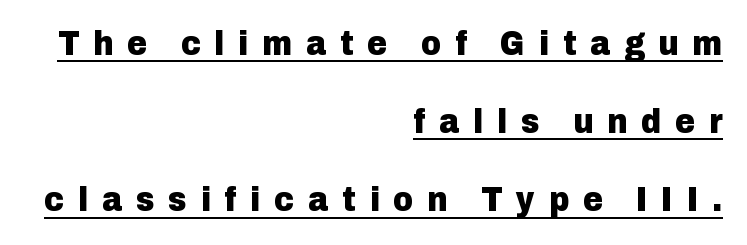
The image shows 34 px heavy sans-serif type, upright; set right-aligned, loose line spacing (2.3x), unusually wide letter spacing (+0.41 em), underlined; low stroke contrast and a medium x-height.
